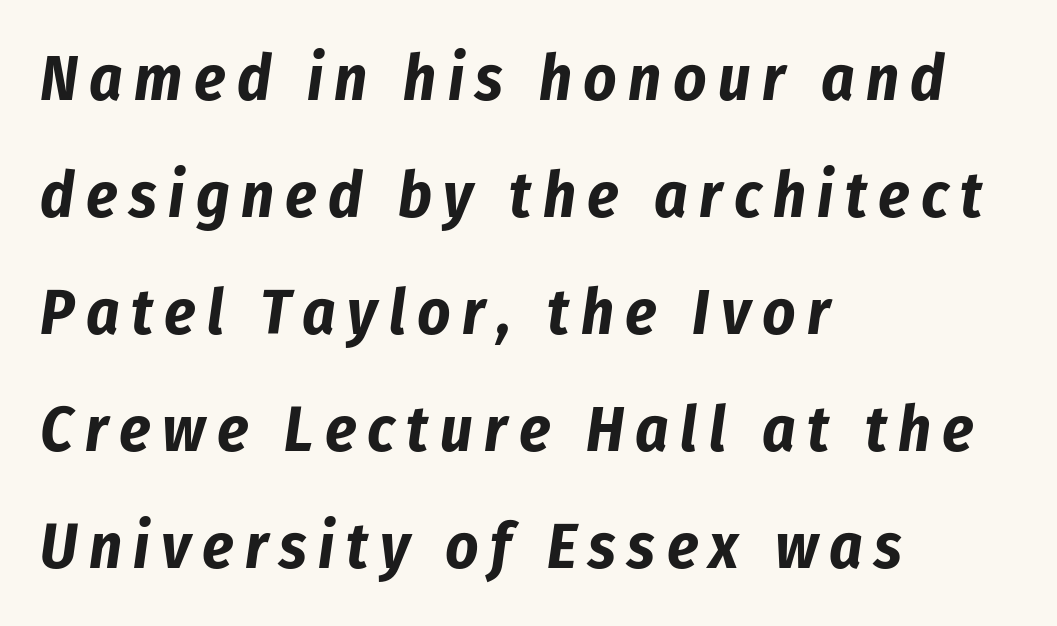
Q: Is the text bold? A: Yes.
Q: Is the text italic (slanted)? A: Yes, it leans right by about 8 degrees.
Q: Is the text underlined? A: No.
Q: How is the paragraph aligned? A: Left-aligned.
Q: Width (condensed, normal, or wide)? A: Condensed.
Q: Stroke contrast? A: Low.
Q: x-height? A: Medium.
Q: Monospaced? A: No.
